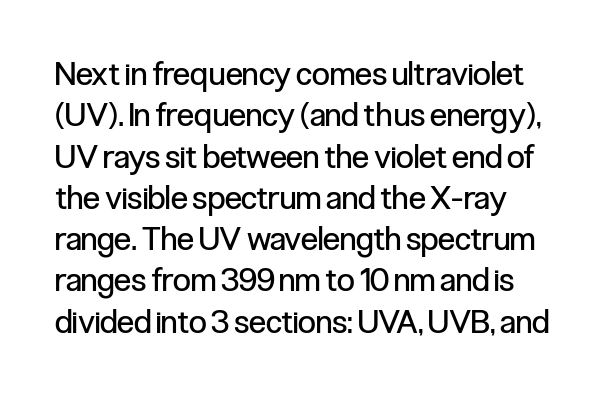
{"serif": "no", "italic": "no", "bold": "no", "weight": "regular", "width": "condensed", "stroke_contrast": "low", "x_height": "medium", "monospaced": "no", "underline": "no", "align": "left", "line_spacing": "normal", "line_spacing_ratio": 1.29, "letter_spacing": "normal", "letter_spacing_em": 0.0, "glyph_px": 32}
